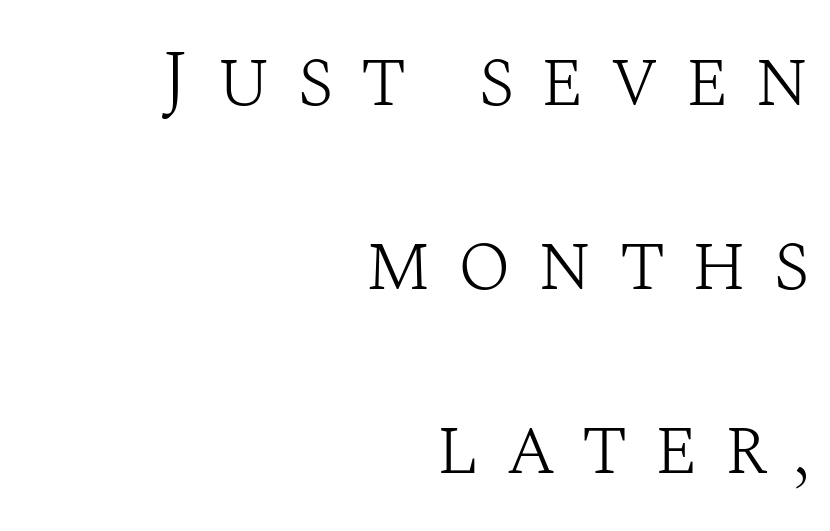
The image shows 80 px light serif type, upright; set right-aligned, loose line spacing (2.3x), unusually wide letter spacing (+0.32 em), not underlined; medium stroke contrast and a large x-height.
